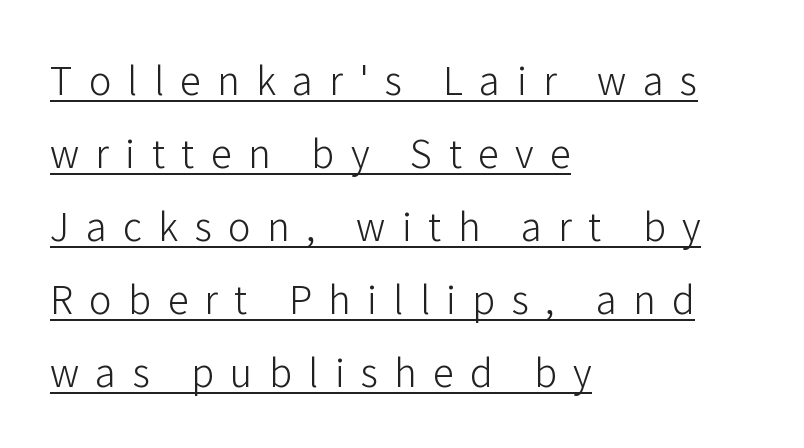
The image shows 38 px light sans-serif type, upright; set left-aligned, loose line spacing (1.92x), unusually wide letter spacing (+0.43 em), underlined; low stroke contrast and a medium x-height.
